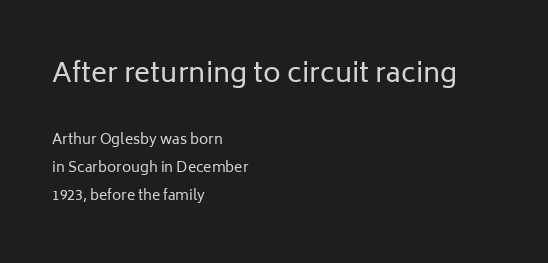
Think standard paragraph weight, or any step lighter than that. Style check: upright. Baseline-to-baseline distance is far greater than the letter height. Type without underlining.
